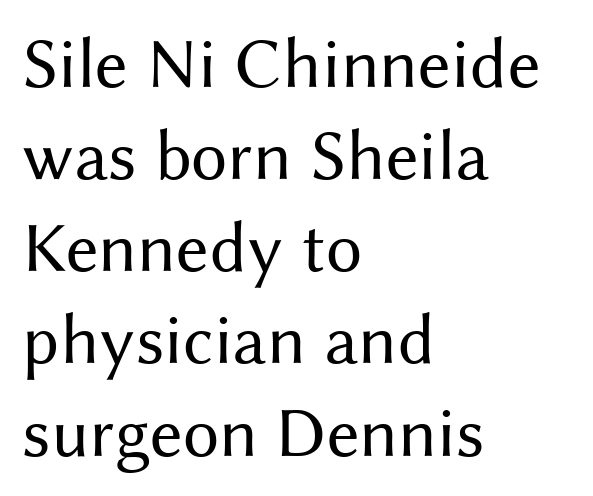
The image shows 72 px regular-weight sans-serif type, upright; set left-aligned, normal line spacing (1.28x), normal letter spacing, not underlined; medium stroke contrast and a medium x-height.
